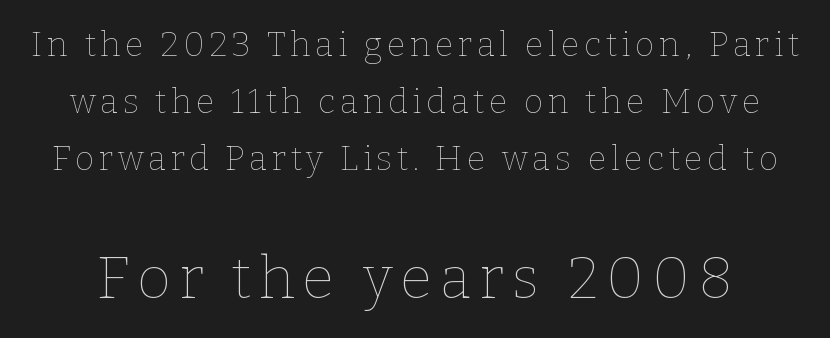
Stem width sits at or under what a default text font uses. Posture: straight, roman, zero tilt. The more generous point size was reserved for the lower chunk. Quick note: underline off. Line spacing here is normal. The rendering uses natural spacing where letterforms have individual widths.
